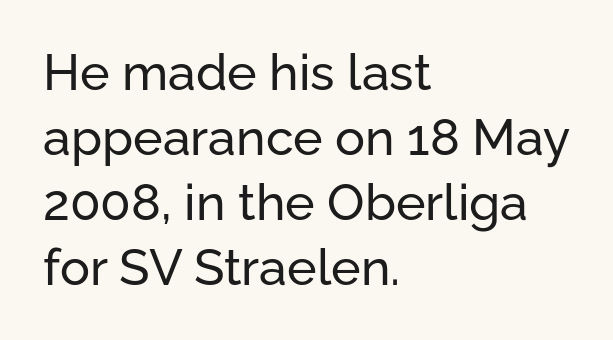
{"serif": "no", "italic": "no", "width": "normal", "stroke_contrast": "low", "x_height": "medium", "monospaced": "no", "underline": "no", "align": "left", "line_spacing": "normal", "line_spacing_ratio": 1.3, "letter_spacing": "normal", "letter_spacing_em": 0.0, "glyph_px": 50}
